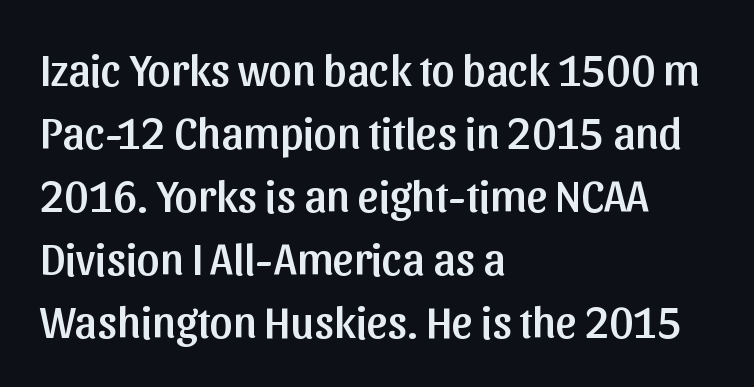
{"serif": "no", "italic": "no", "width": "normal", "stroke_contrast": "low", "x_height": "medium", "monospaced": "no", "underline": "no", "align": "left", "line_spacing": "normal", "line_spacing_ratio": 1.4, "letter_spacing": "normal", "letter_spacing_em": 0.0, "glyph_px": 45}
